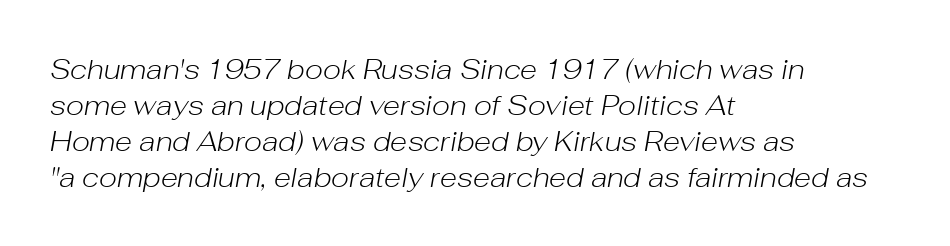
{"italic": "yes", "lean": "right", "slant_degrees": 10, "bold": "no", "weight": "light", "width": "normal", "stroke_contrast": "low", "x_height": "medium", "monospaced": "no", "underline": "no", "align": "left", "line_spacing": "normal", "line_spacing_ratio": 1.28, "letter_spacing": "normal", "letter_spacing_em": 0.0, "glyph_px": 28}
